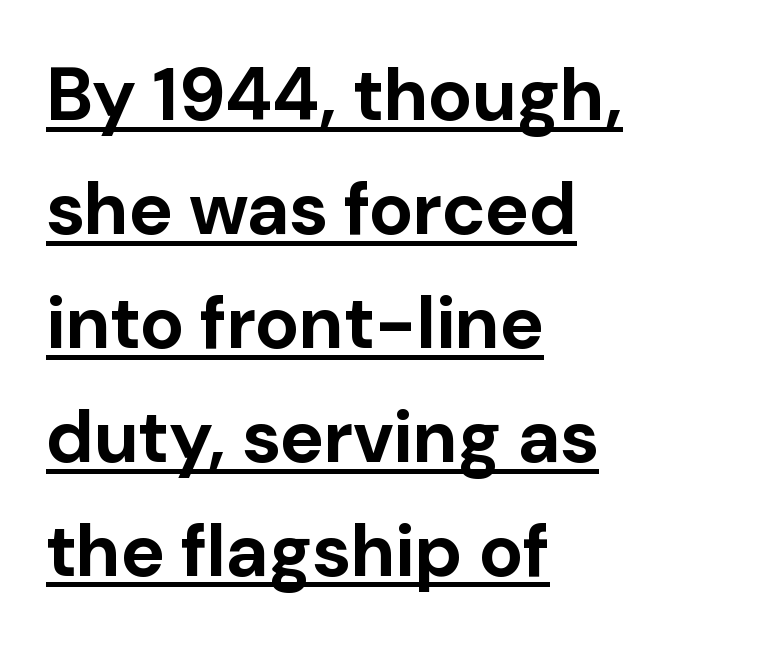
{"serif": "no", "italic": "no", "bold": "yes", "weight": "bold", "width": "normal", "stroke_contrast": "low", "x_height": "medium", "monospaced": "no", "underline": "yes", "align": "left", "line_spacing": "normal", "line_spacing_ratio": 1.54, "letter_spacing": "normal", "letter_spacing_em": 0.0, "glyph_px": 74}
